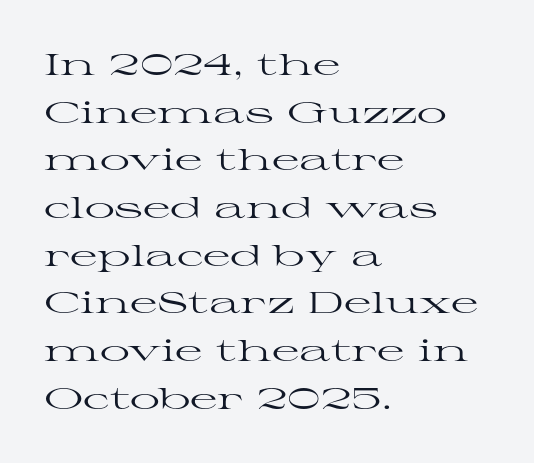
Letters have the restrained weight of plain body copy at most. The text was rendered using a seriffed face with decorative stroke endings. No word sits above an underline. Here the designer chose a conventional face with non-uniform glyph widths. In terms of posture, this sample is upright.
